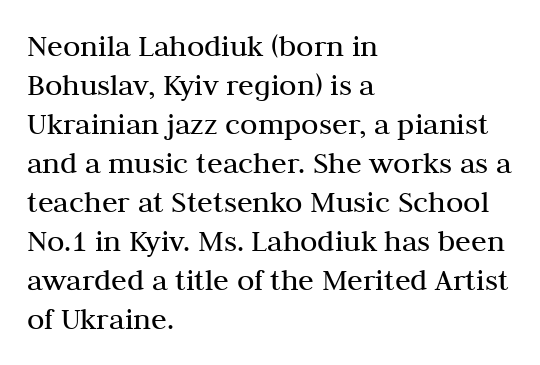
{"serif": "yes", "italic": "no", "bold": "no", "weight": "regular", "width": "normal", "stroke_contrast": "medium", "x_height": "medium", "monospaced": "no", "underline": "no", "align": "left", "line_spacing_ratio": 1.22, "letter_spacing": "normal", "letter_spacing_em": 0.0, "glyph_px": 32}
